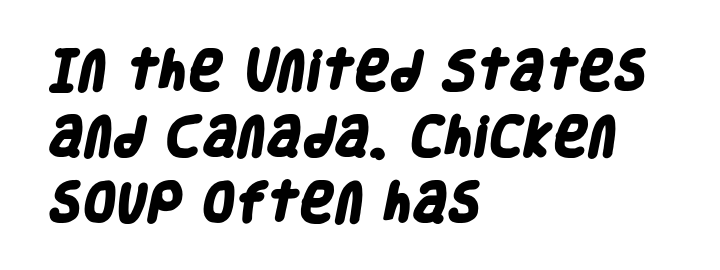
This is heavy type, rendered in bold. Line spacing here is normal. Compared with typical body copy, the letter spacing here is the same. Are there feet on the stems? There aren't — it's a sans.
